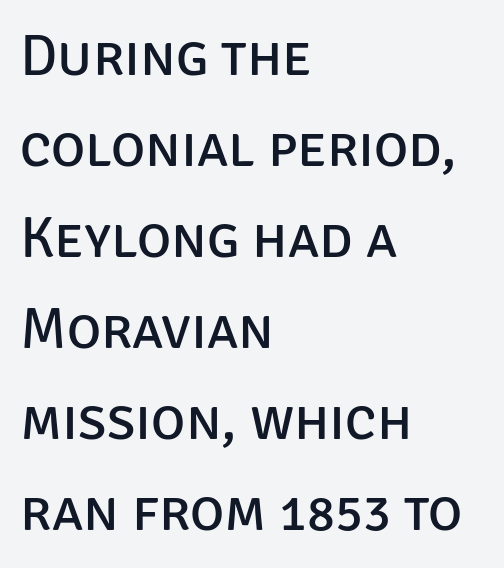
{"serif": "no", "italic": "no", "bold": "no", "weight": "regular", "width": "normal", "stroke_contrast": "low", "x_height": "large", "monospaced": "no", "underline": "no", "align": "left", "line_spacing": "normal", "line_spacing_ratio": 1.57, "letter_spacing": "normal", "letter_spacing_em": 0.0, "glyph_px": 58}
